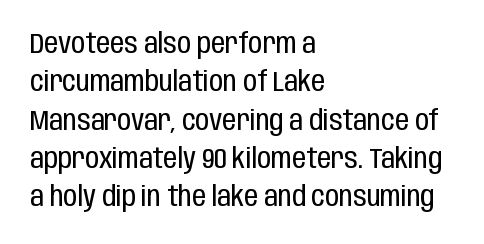
Spacing verdict: proportional, widths tailored to each character. Ink coverage per letter is moderate at most. The area under the type is left untouched. The typesetter chose a ragged-right arrangement here.
